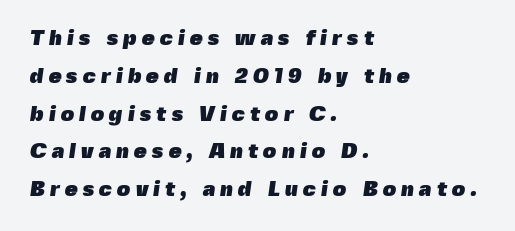
{"bold": "yes", "underline": "no", "align": "left", "line_spacing_ratio": 1.8, "letter_spacing": "wide", "letter_spacing_em": 0.23, "glyph_px": 21}
